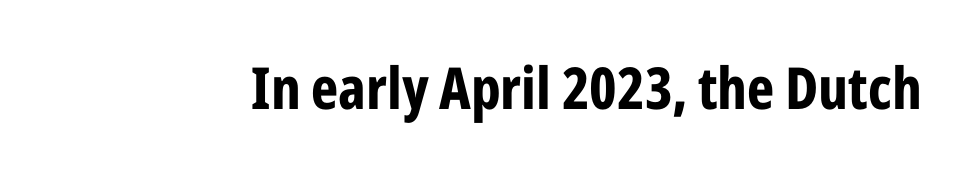
Plain, unruled lines of type. On the weight axis this lands at bold, roughly 700. Tracking value appears to be zero — textbook default spacing. Rendered with straight, roman letterforms. These lines are composed in type without serifs.
